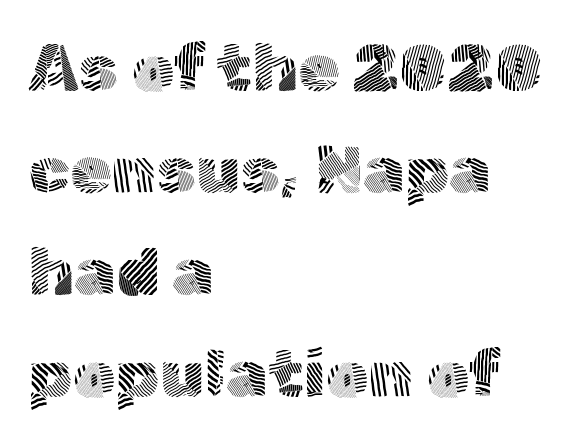
Q: Is the text bold? A: No.
Q: Is the text italic (slanted)? A: No, it is upright.
Q: Is the typeface a serif or a sans-serif typeface? A: Sans-serif.
Q: Is the text underlined? A: No.
Q: How is the paragraph aligned? A: Left-aligned.
Q: Is the spacing between letters normal or unusually wide? A: Normal.
Q: Is the spacing between lines tight, normal or loose? A: Normal.
Q: Width (condensed, normal, or wide)? A: Normal.
Q: x-height? A: Medium.
Q: Monospaced? A: No.
